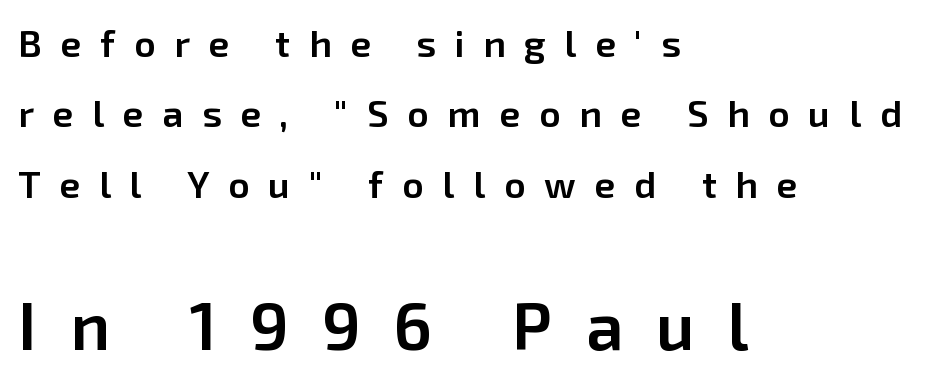
{"serif": "no", "italic": "no", "bold": "semi", "weight": "semibold", "width": "normal", "stroke_contrast": "low", "x_height": "medium", "monospaced": "no", "underline": "no", "align": "left", "line_spacing_ratio": 1.85, "letter_spacing": "wide", "letter_spacing_em": 0.49, "larger_block": "second", "size_ratio": 1.76, "glyph_px": 67}
